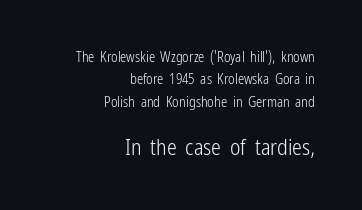
This is not heavy type; no bold has been used. A roman cut, with each character standing at attention. Tracking value appears to be zero — textbook default spacing. Any mark beneath the type? The region is blank. This rendering uses right alignment, leaving the left contour irregular.
